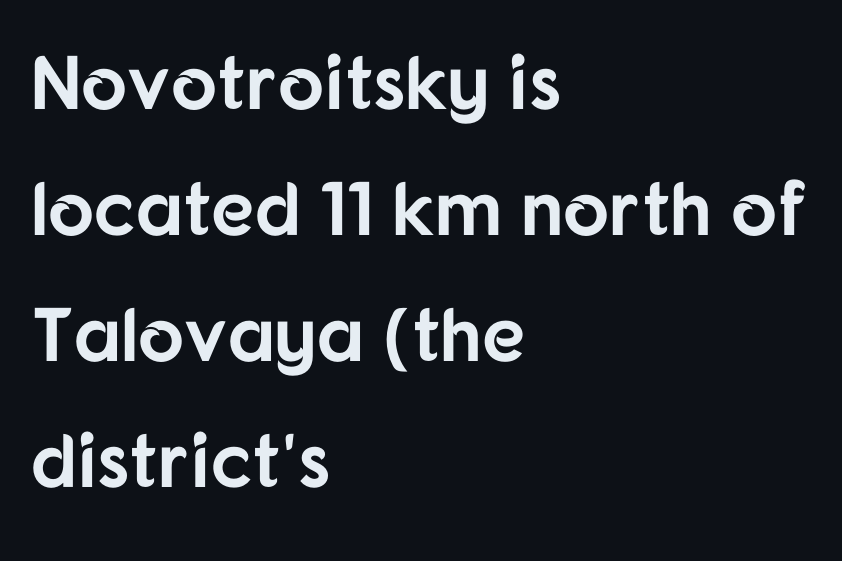
Q: Is the text bold? A: Yes.
Q: Is the text italic (slanted)? A: No, it is upright.
Q: Is the typeface a serif or a sans-serif typeface? A: Sans-serif.
Q: Is the text underlined? A: No.
Q: How is the paragraph aligned? A: Left-aligned.
Q: Is the spacing between letters normal or unusually wide? A: Normal.
Q: Is the spacing between lines tight, normal or loose? A: Normal.
Q: Width (condensed, normal, or wide)? A: Normal.
Q: Stroke contrast? A: Low.
Q: x-height? A: Medium.
Q: Monospaced? A: No.
